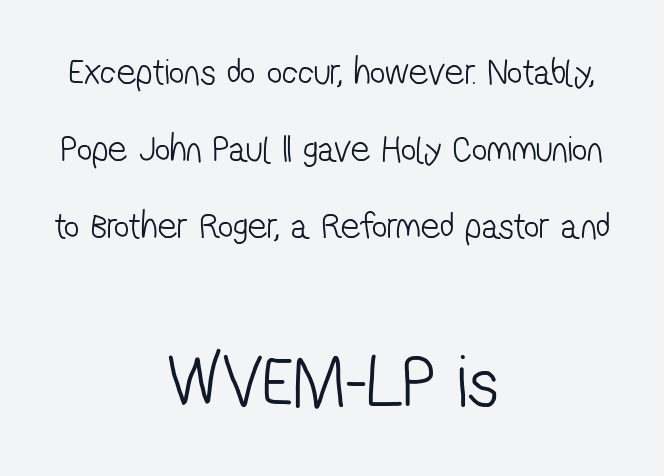
{"serif": "no", "bold": "no", "weight": "light", "width": "condensed", "stroke_contrast": "low", "x_height": "medium", "monospaced": "no", "underline": "no", "align": "center", "line_spacing": "loose", "line_spacing_ratio": 2.03, "letter_spacing": "normal", "letter_spacing_em": 0.0, "larger_block": "second", "size_ratio": 2.0, "glyph_px": 76}
